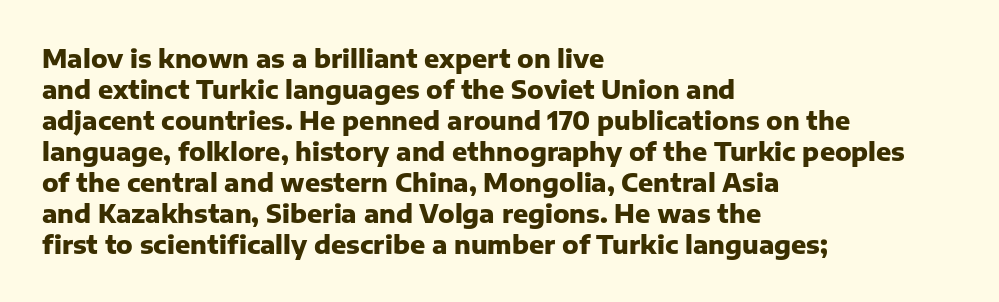
Q: Is the text bold? A: Yes.
Q: Is the text italic (slanted)? A: No, it is upright.
Q: Is the text underlined? A: No.
Q: How is the paragraph aligned? A: Left-aligned.
Q: Is the spacing between letters normal or unusually wide? A: Normal.
